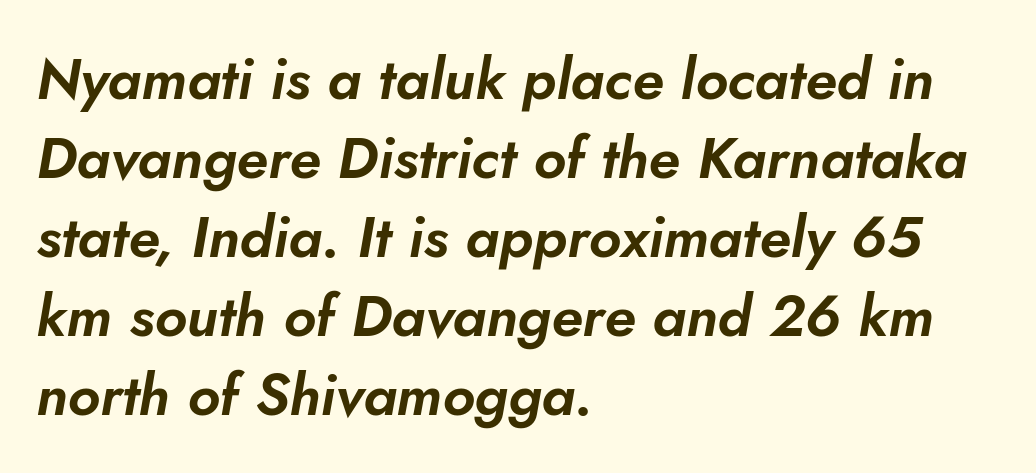
Q: Is the text italic (slanted)? A: Yes, it leans right by about 10 degrees.
Q: Is the text underlined? A: No.
Q: How is the paragraph aligned? A: Left-aligned.
Q: Is the spacing between letters normal or unusually wide? A: Normal.
Q: Is the spacing between lines tight, normal or loose? A: Normal.
Q: Width (condensed, normal, or wide)? A: Normal.
Q: Stroke contrast? A: Low.
Q: x-height? A: Small.
Q: Monospaced? A: No.
